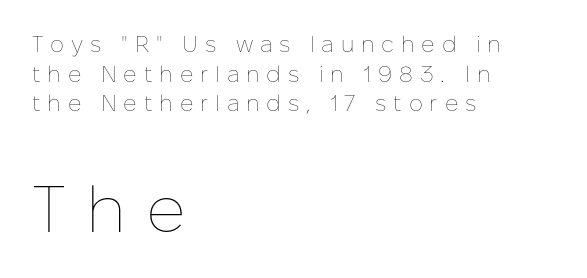
The image shows 65 px thin type, upright; set left-aligned, normal line spacing (1.35x), unusually wide letter spacing (+0.31 em), not underlined; the second (bottom) block is 2.95x larger; low stroke contrast and a medium x-height.
